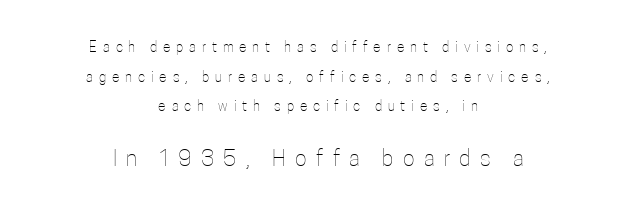
Q: Is the text bold? A: No.
Q: Is the text italic (slanted)? A: No, it is upright.
Q: Is the text underlined? A: No.
Q: How is the paragraph aligned? A: Centered.
Q: Is the spacing between letters normal or unusually wide? A: Unusually wide.
Q: Is the spacing between lines tight, normal or loose? A: Loose.
Q: Which block of text is set in a larger size, the first (top) or the second (bottom)? A: The second (bottom) one.
